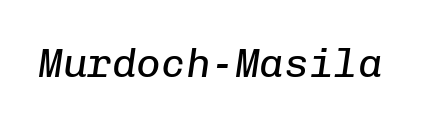
The image shows 41 px regular-weight type, italic (leaning right), monospaced; set normal letter spacing, not underlined; low stroke contrast and a medium x-height.
